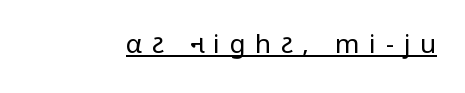
Glyph-to-glyph distance is far greater than everyday printed text. The rendering uses the underline text-decoration. Is this a heavy cut? Hardly; it is regular or lighter. Posture: upright roman.
